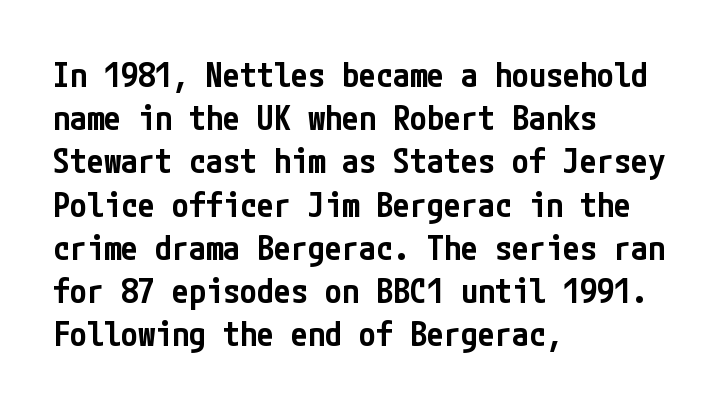
Q: Is the text bold? A: Semi-bold.
Q: Is the text italic (slanted)? A: No, it is upright.
Q: Is the typeface a serif or a sans-serif typeface? A: Sans-serif.
Q: Is the text underlined? A: No.
Q: How is the paragraph aligned? A: Left-aligned.
Q: Is the spacing between letters normal or unusually wide? A: Normal.
Q: Is the spacing between lines tight, normal or loose? A: Normal.
Q: Width (condensed, normal, or wide)? A: Condensed.
Q: Stroke contrast? A: Low.
Q: x-height? A: Medium.
